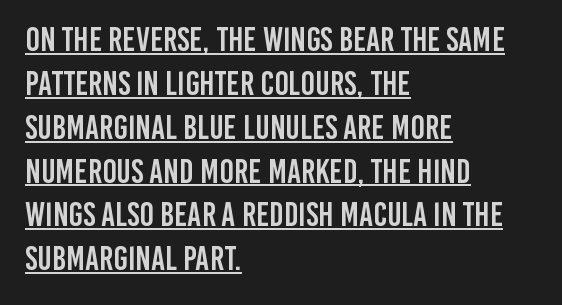
The image shows 34 px condensed sans-serif type, upright; set left-aligned, normal line spacing (1.29x), normal letter spacing, underlined; low stroke contrast and a large x-height.
